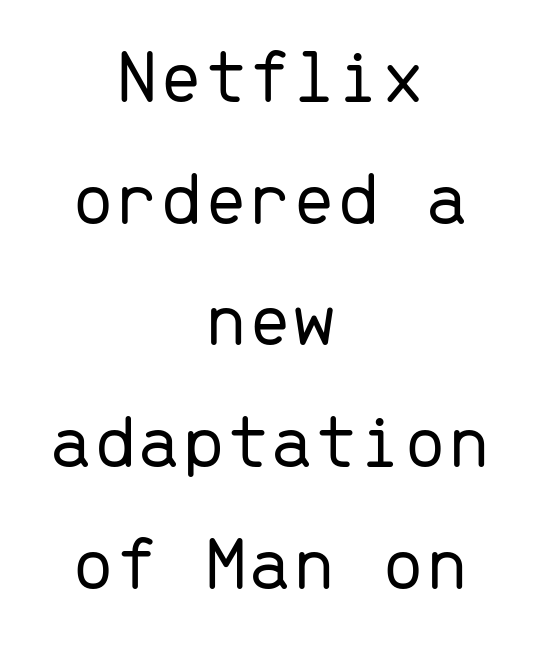
{"serif": "no", "italic": "no", "bold": "no", "weight": "light", "width": "normal", "stroke_contrast": "low", "x_height": "medium", "monospaced": "yes", "underline": "no", "align": "center", "line_spacing": "normal", "line_spacing_ratio": 1.54, "letter_spacing": "normal", "letter_spacing_em": 0.0, "glyph_px": 79}
